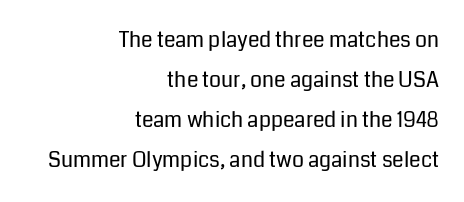
The image shows 21 px text type, upright; set right-aligned, loose line spacing (1.91x), normal letter spacing, not underlined.
